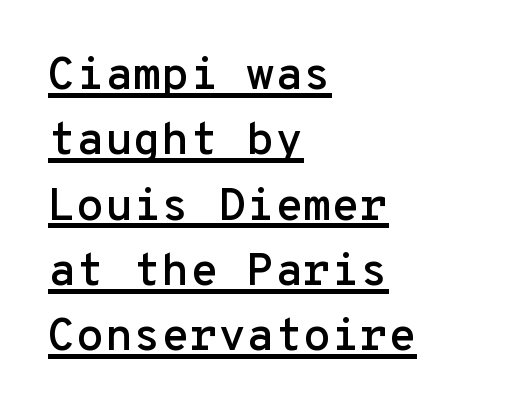
What kind of face is this? One without serifs — a sans. This is the regular roman posture of the typeface. Vertically, the passage feels balanced, rows spaced as you'd expect. The rendering uses typewriter-style spacing with identical character cells.
